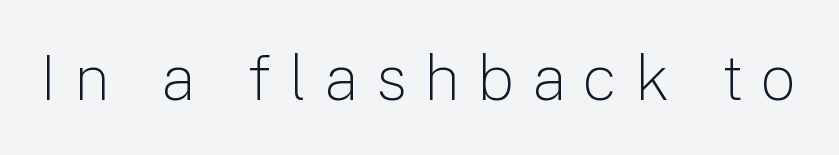
The image shows 63 px light sans-serif type, upright; set unusually wide letter spacing (+0.28 em), not underlined; low stroke contrast and a medium x-height.
